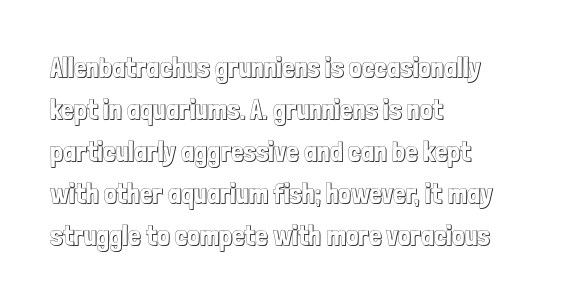
The image shows 28 px condensed type, upright; set left-aligned, normal line spacing (1.5x), normal letter spacing, not underlined; a medium x-height.
